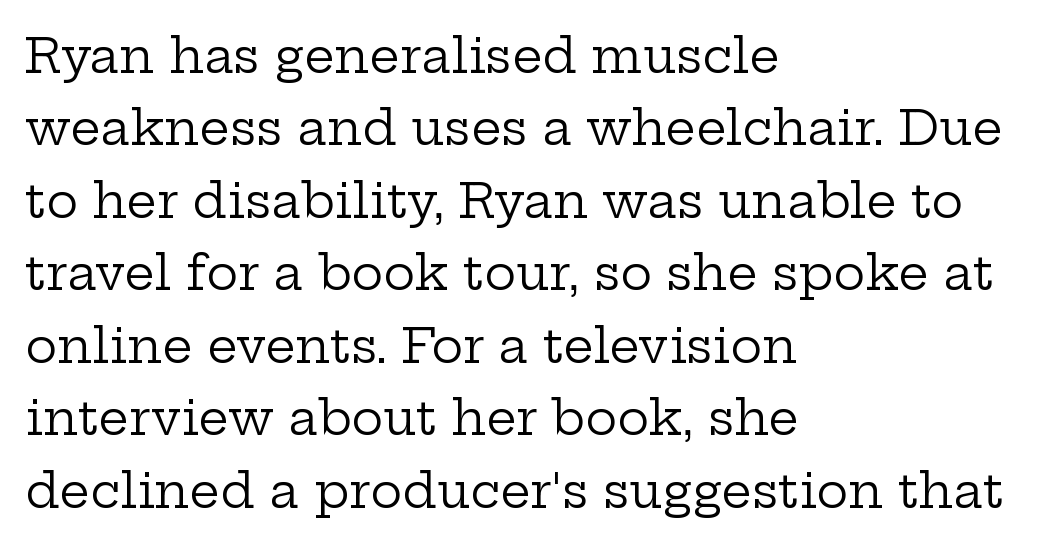
{"serif": "yes", "italic": "no", "bold": "no", "weight": "regular", "width": "wide", "stroke_contrast": "low", "x_height": "medium", "monospaced": "no", "underline": "no", "align": "left", "line_spacing": "normal", "line_spacing_ratio": 1.51, "letter_spacing": "normal", "letter_spacing_em": 0.0, "glyph_px": 48}
